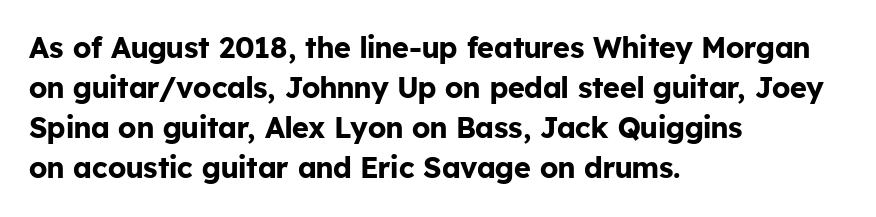
Q: Is the text bold? A: Yes.
Q: Is the text italic (slanted)? A: No, it is upright.
Q: Is the typeface a serif or a sans-serif typeface? A: Sans-serif.
Q: Is the text underlined? A: No.
Q: How is the paragraph aligned? A: Left-aligned.
Q: Is the spacing between letters normal or unusually wide? A: Normal.
Q: Is the spacing between lines tight, normal or loose? A: Normal.
Q: Width (condensed, normal, or wide)? A: Normal.
Q: Stroke contrast? A: Low.
Q: x-height? A: Medium.
Q: Monospaced? A: No.
